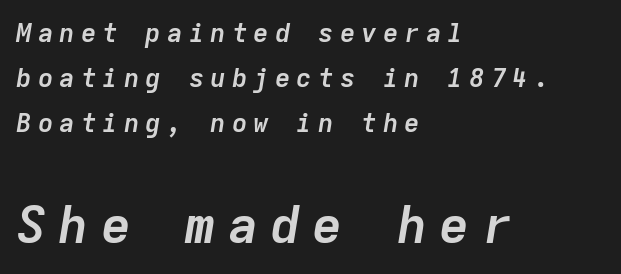
Between these two stacked blocks, the lower one wins on size. Unmarked baselines from the first word to the last. These lines are set flush left with a ragged right edge. If you drew a line through each stem, it would be angled. Loose tracking; the words dissolve into strings of separated letters.
